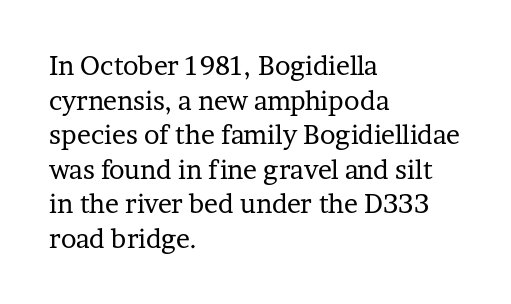
{"italic": "no", "bold": "no", "underline": "no", "align": "left", "line_spacing": "normal", "line_spacing_ratio": 1.33, "letter_spacing": "normal", "letter_spacing_em": 0.0, "glyph_px": 26}
